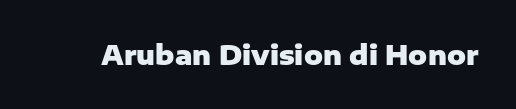
Q: Is the text bold? A: Yes.
Q: Is the text italic (slanted)? A: No, it is upright.
Q: Is the text underlined? A: No.
Q: Is the spacing between letters normal or unusually wide? A: Normal.
